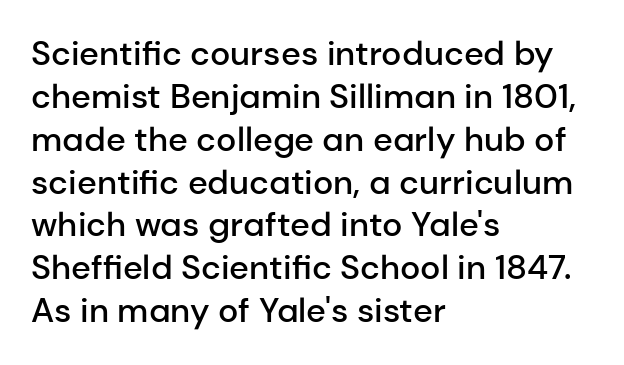
The image shows 34 px semibold sans-serif type, upright; set left-aligned, normal line spacing (1.26x), normal letter spacing, not underlined; low stroke contrast and a medium x-height.
